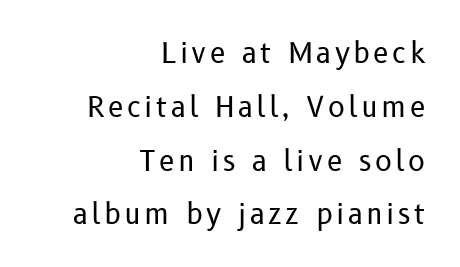
Q: Is the text bold? A: No.
Q: Is the text italic (slanted)? A: No, it is upright.
Q: Is the typeface a serif or a sans-serif typeface? A: Sans-serif.
Q: Is the text underlined? A: No.
Q: How is the paragraph aligned? A: Right-aligned.
Q: Is the spacing between lines tight, normal or loose? A: Loose.
Q: Width (condensed, normal, or wide)? A: Normal.
Q: Stroke contrast? A: Low.
Q: x-height? A: Medium.
Q: Monospaced? A: No.
